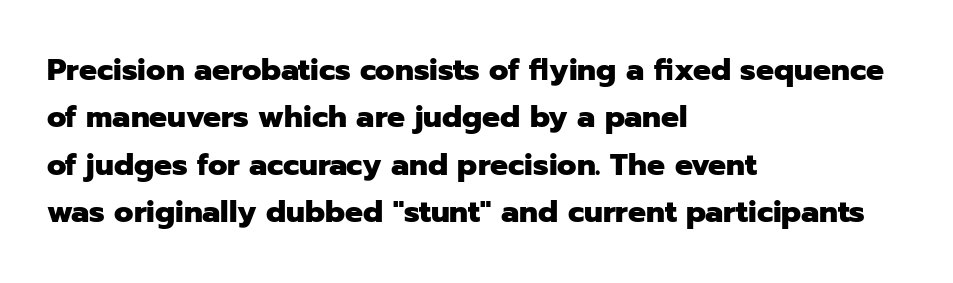
The rendering shows plain stroke endings on the letterforms — a sans-serif design. These lines keep a tight, regular rhythm from letter to letter. Each letter keeps its own natural width here, so spacing adapts to shape. What weight is shown? A full bold with thick strokes. Upright lettering throughout. Descenders hang freely into open space.
